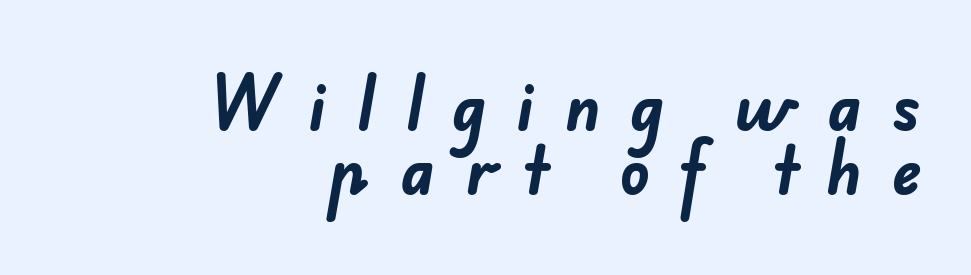
The image shows 62 px bold sans-serif type; set right-aligned, tight line spacing (1.04x), unusually wide letter spacing (+0.49 em), not underlined; low stroke contrast and a small x-height.
